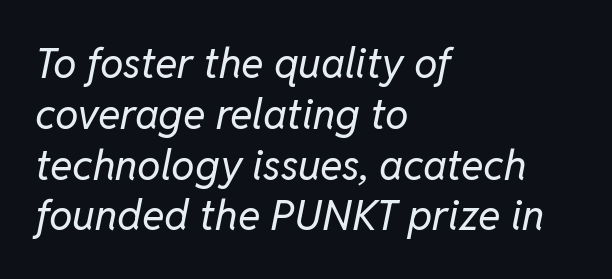
{"italic": "yes", "lean": "right", "slant_degrees": 11, "bold": "no", "weight": "regular", "width": "normal", "stroke_contrast": "low", "x_height": "medium", "monospaced": "no", "underline": "no", "align": "left", "line_spacing_ratio": 1.21, "letter_spacing": "normal", "letter_spacing_em": 0.0, "glyph_px": 42}
